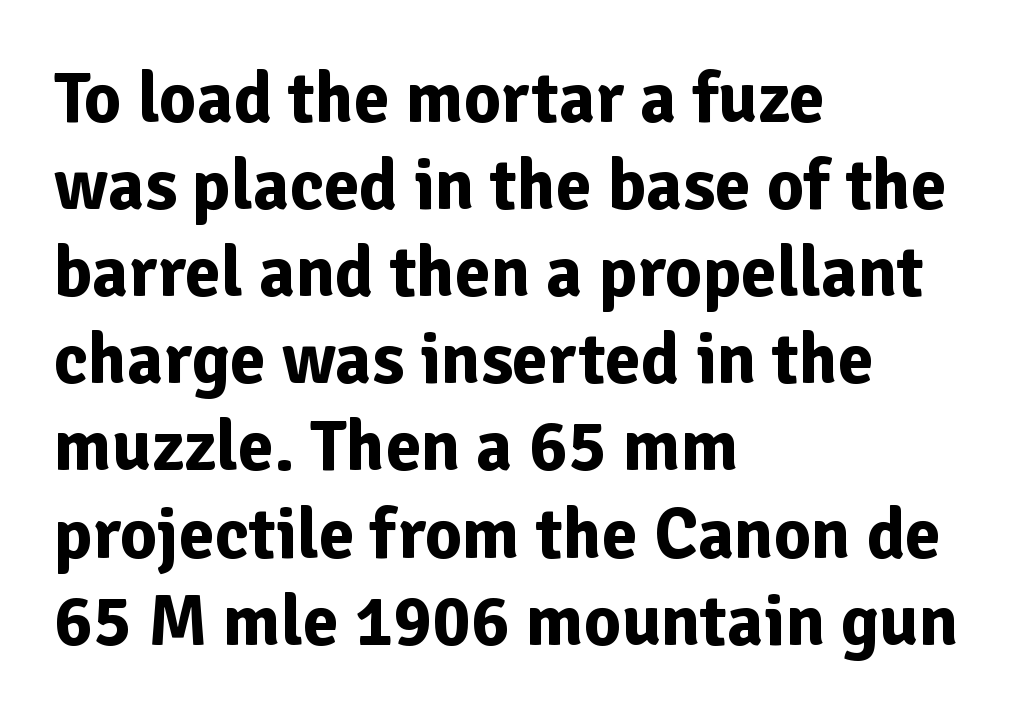
The image shows 72 px bold sans-serif type, upright; set left-aligned, line spacing 1.21x, normal letter spacing, not underlined; low stroke contrast and a medium x-height.
